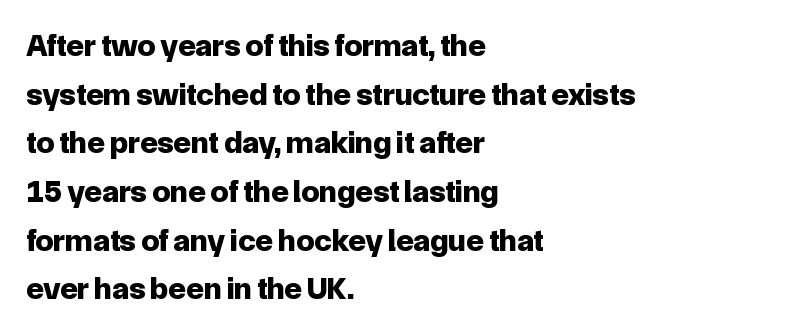
Tracking here is standard; glyphs follow each other at the usual distance. The setting favours the left margin, as ordinary paragraphs usually do. Unmarked baselines from the first word to the last. Posture: vertical. In terms of letterform style, serifs are entirely absent. Think of a printed novel: that variable character pitch is what you see here.
